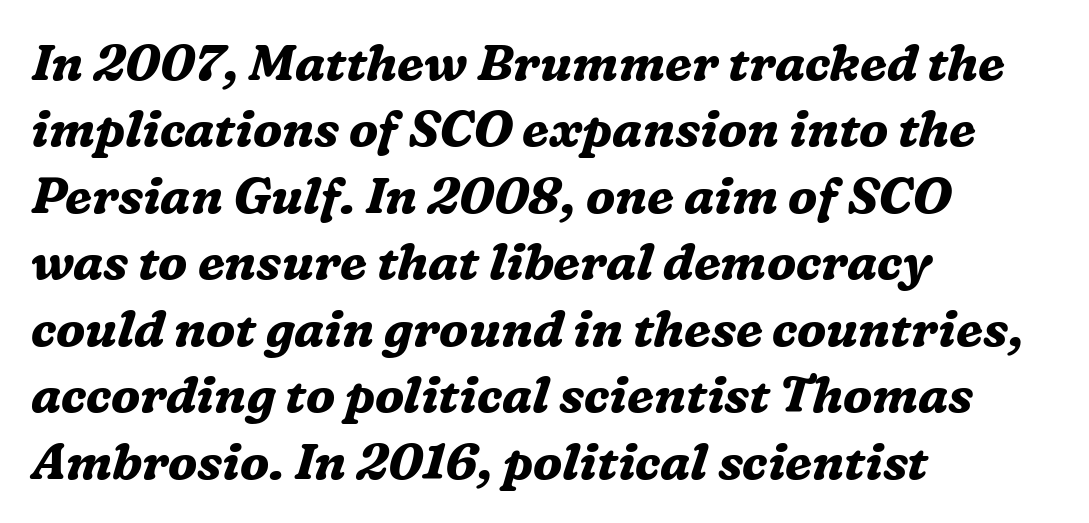
What kind of face is this? One with serifs. Left-aligned paragraph, ragged on the right. These lines are rendered in a variable-pitch font. Thick stems and heavy bowls — unmistakably bold.
